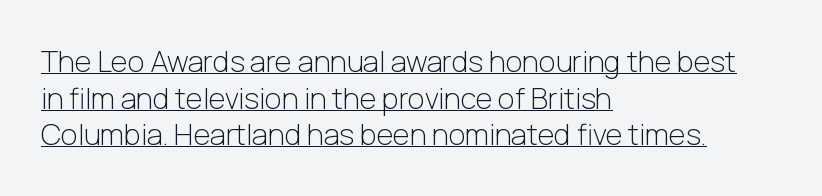
Q: Is the text bold? A: No.
Q: Is the text italic (slanted)? A: No, it is upright.
Q: Is the typeface a serif or a sans-serif typeface? A: Sans-serif.
Q: Is the text underlined? A: Yes.
Q: How is the paragraph aligned? A: Left-aligned.
Q: Is the spacing between letters normal or unusually wide? A: Normal.
Q: Is the spacing between lines tight, normal or loose? A: Normal.
Q: Width (condensed, normal, or wide)? A: Normal.
Q: Stroke contrast? A: Low.
Q: x-height? A: Medium.
Q: Monospaced? A: No.
